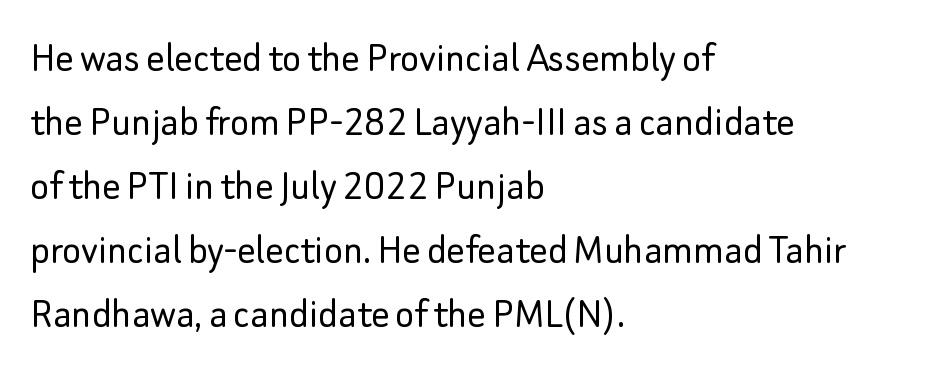
The image shows 45 px light sans-serif type, upright; set left-aligned, normal line spacing (1.42x), normal letter spacing, not underlined; low stroke contrast and a small x-height.
